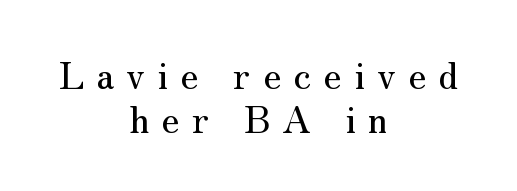
{"serif": "yes", "italic": "no", "width": "normal", "stroke_contrast": "medium", "x_height": "small", "monospaced": "no", "underline": "no", "align": "center", "line_spacing_ratio": 1.19, "letter_spacing": "wide", "letter_spacing_em": 0.33, "glyph_px": 37}
